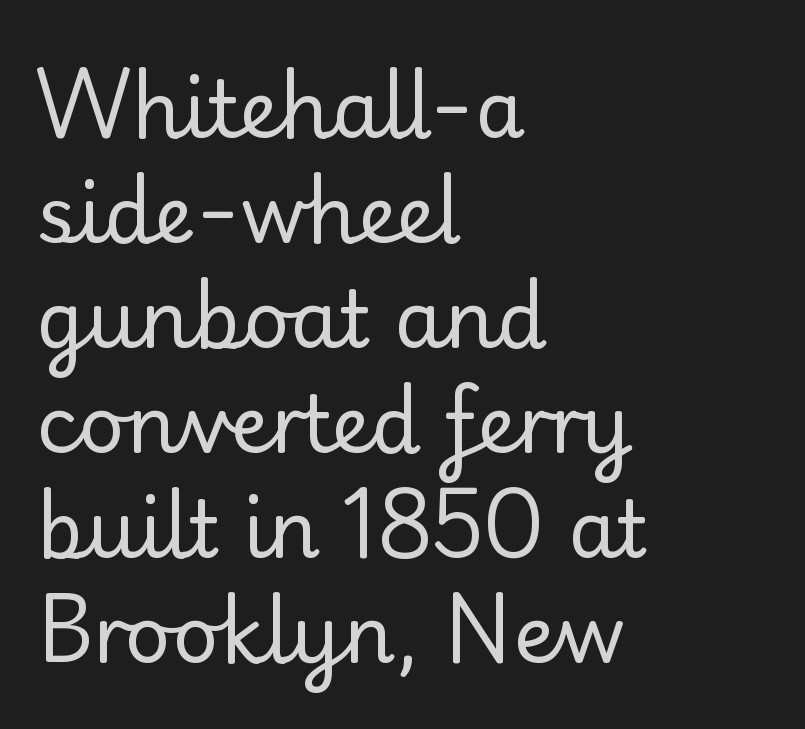
Stems and bowls with no extra thickness — not bold. The face used here is proportionally spaced, like ordinary book or web type. Just letters on the line, the space beneath them empty. Quick note: not italic, upright.
